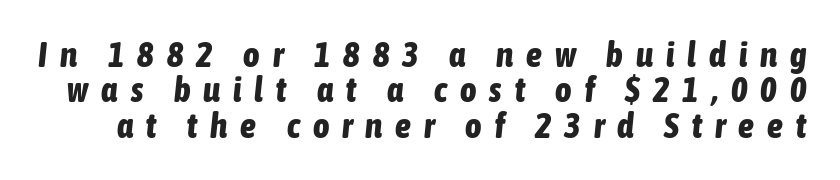
{"italic": "yes", "lean": "right", "slant_degrees": 6, "bold": "yes", "weight": "bold", "width": "condensed", "stroke_contrast": "low", "x_height": "medium", "monospaced": "no", "underline": "no", "line_spacing": "tight", "line_spacing_ratio": 1.01, "letter_spacing": "wide", "letter_spacing_em": 0.37, "glyph_px": 35}
